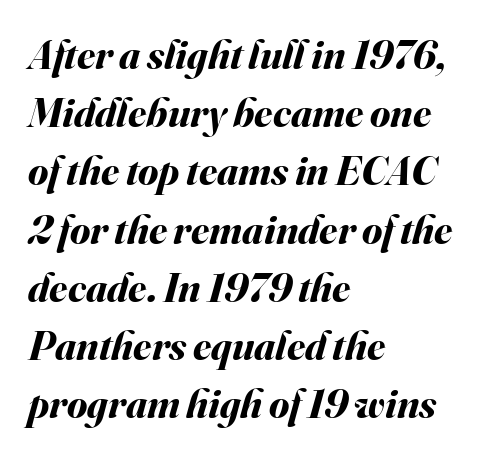
Only glyphs here, with clear space below each row. Note the varied advance widths — an 'i' is clearly narrower than an 'm'. Characters follow at the spacing the type designer built in. Quick note: italic. Interline gaps are of average width in this sample.
